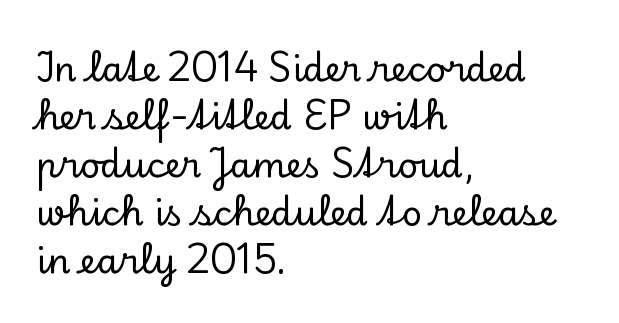
{"italic": "no", "width": "normal", "stroke_contrast": "low", "x_height": "small", "monospaced": "no", "underline": "no", "align": "left", "line_spacing": "normal", "line_spacing_ratio": 1.37, "letter_spacing": "normal", "letter_spacing_em": 0.0, "glyph_px": 35}
